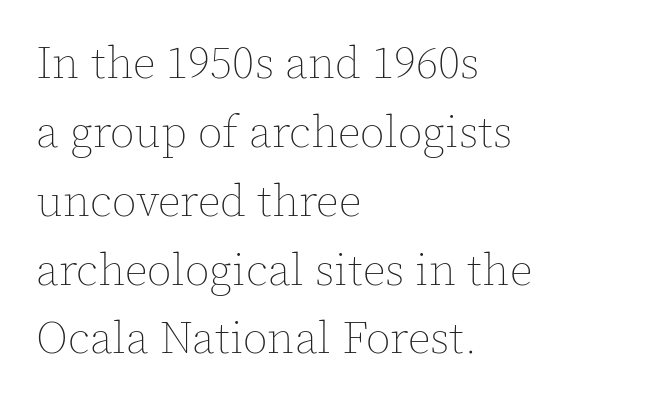
The image shows 45 px thin type, upright; set left-aligned, normal line spacing (1.53x), normal letter spacing, not underlined; a medium x-height.
